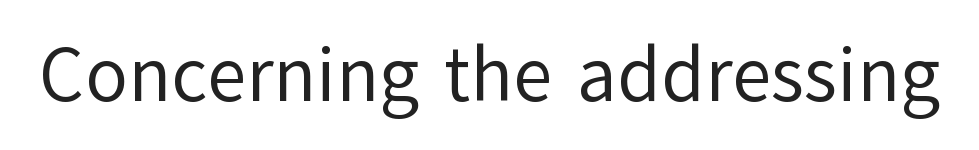
{"serif": "no", "italic": "no", "bold": "no", "weight": "regular", "width": "normal", "stroke_contrast": "low", "x_height": "medium", "monospaced": "no", "underline": "no", "letter_spacing": "normal", "letter_spacing_em": 0.0, "glyph_px": 77}
